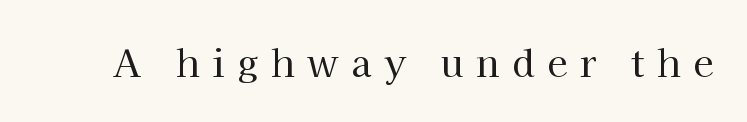
The image shows 37 px regular-weight serif type, upright; set unusually wide letter spacing (+0.34 em), not underlined; high stroke contrast and a medium x-height.
